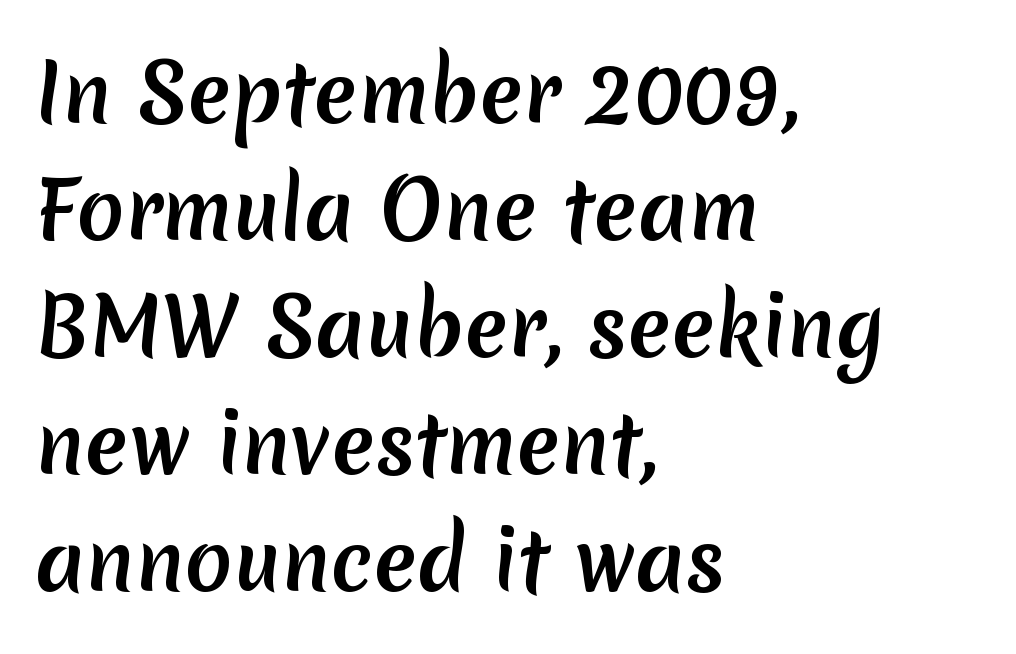
{"serif": "no", "width": "normal", "stroke_contrast": "medium", "x_height": "medium", "monospaced": "no", "underline": "no", "align": "left", "line_spacing": "normal", "line_spacing_ratio": 1.48, "letter_spacing": "normal", "letter_spacing_em": 0.0, "glyph_px": 79}
